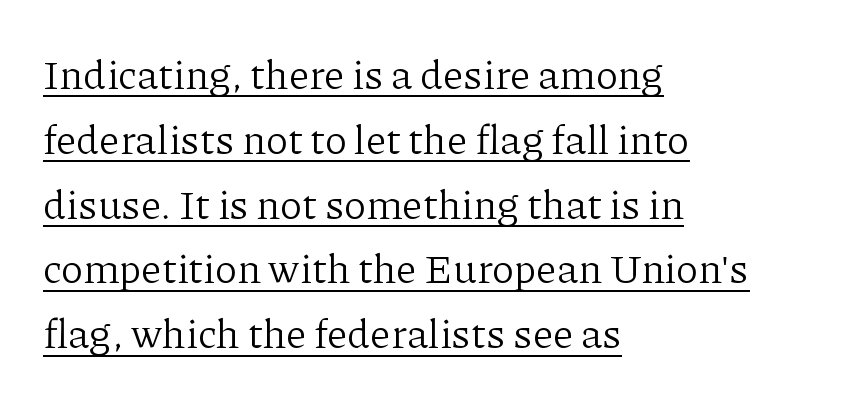
Q: Is the text bold? A: No.
Q: Is the text italic (slanted)? A: No, it is upright.
Q: Is the typeface a serif or a sans-serif typeface? A: Serif.
Q: Is the text underlined? A: Yes.
Q: How is the paragraph aligned? A: Left-aligned.
Q: Is the spacing between letters normal or unusually wide? A: Normal.
Q: Is the spacing between lines tight, normal or loose? A: Normal.
Q: Width (condensed, normal, or wide)? A: Normal.
Q: Stroke contrast? A: Low.
Q: x-height? A: Medium.
Q: Monospaced? A: No.
